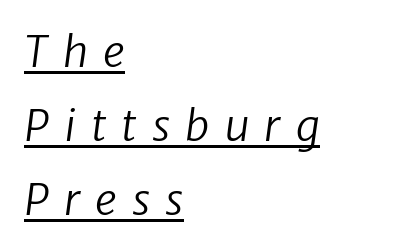
Each stroke keeps to a modest, everyday thickness or less. Students, note that the glyphs here are deliberately spaced far apart. Every row of glyphs begins at an identical x-position on the left. Do the characters align in a grid? No, the font is proportional.
